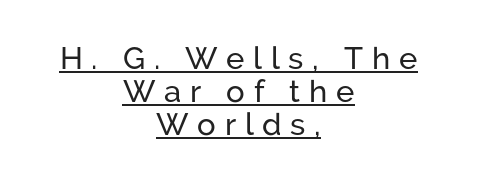
{"serif": "no", "italic": "no", "width": "normal", "stroke_contrast": "low", "x_height": "medium", "monospaced": "no", "underline": "yes", "align": "center", "line_spacing": "tight", "line_spacing_ratio": 1.06, "letter_spacing": "wide", "letter_spacing_em": 0.28, "glyph_px": 31}
